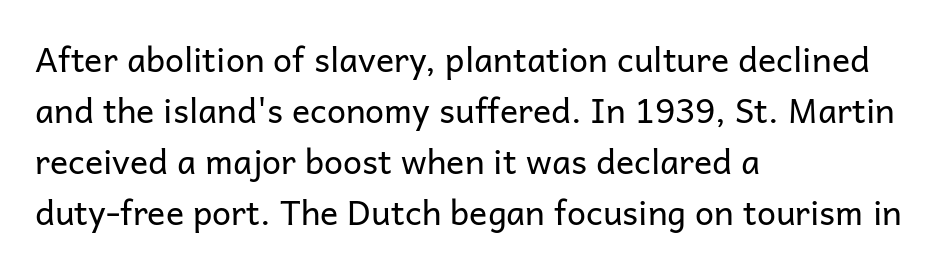
The image shows 34 px regular-weight sans-serif type, upright; set left-aligned, normal line spacing (1.5x), normal letter spacing, not underlined; low stroke contrast and a medium x-height.
